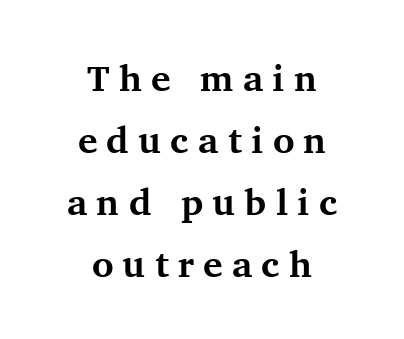
{"serif": "yes", "italic": "no", "bold": "yes", "weight": "bold", "width": "normal", "stroke_contrast": "medium", "x_height": "medium", "monospaced": "no", "underline": "no", "align": "center", "line_spacing": "normal", "line_spacing_ratio": 1.68, "letter_spacing": "wide", "letter_spacing_em": 0.25, "glyph_px": 37}
